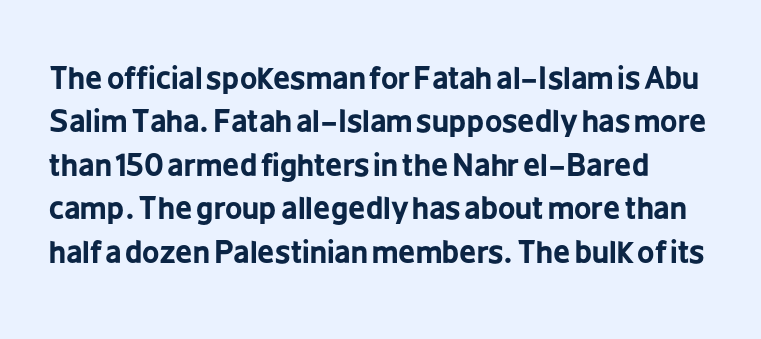
The letters carry no serifs — their stems end cleanly without finishing strokes. Character widths vary here, with narrow letters taking less room than wide ones. Notice how the stems are strictly vertical — no italics here. Is the letter spacing exaggerated? No — it looks like the ordinary default. Anything drawn beneath the words? Only blank space.
